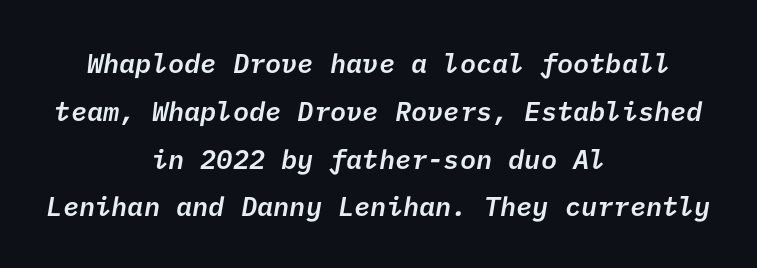
Look at the stroke-to-counter ratio: somewhat heavy, a semibold. These lines keep a tight, regular rhythm from letter to letter. The passage is arranged like a title page — every line centered. Check under the words: just untouched page.
